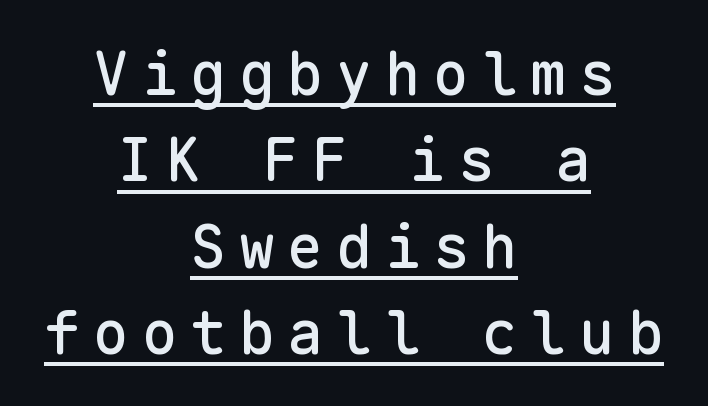
{"serif": "no", "italic": "no", "width": "normal", "stroke_contrast": "low", "x_height": "medium", "monospaced": "yes", "underline": "yes", "align": "center", "line_spacing": "normal", "line_spacing_ratio": 1.44, "letter_spacing": "wide", "letter_spacing_em": 0.21, "glyph_px": 60}
